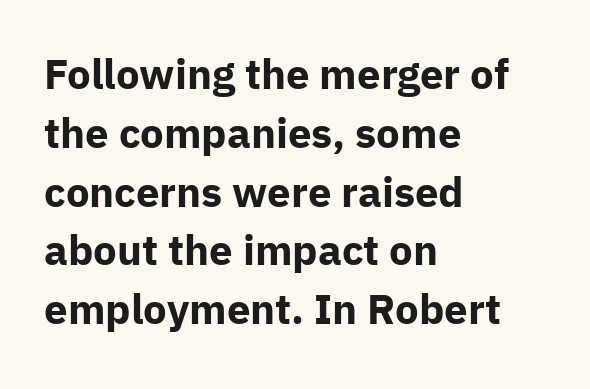
Short note: letters normally spaced. Honestly, there is no underline to notice here at all. The letters advance in unequal steps, a hallmark of proportional type. Typographically, this falls in the sans-serif category.
